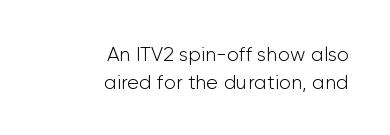
{"italic": "no", "bold": "no", "underline": "no", "align": "right", "line_spacing": "normal", "line_spacing_ratio": 1.38, "letter_spacing": "normal", "letter_spacing_em": 0.0, "glyph_px": 20}
